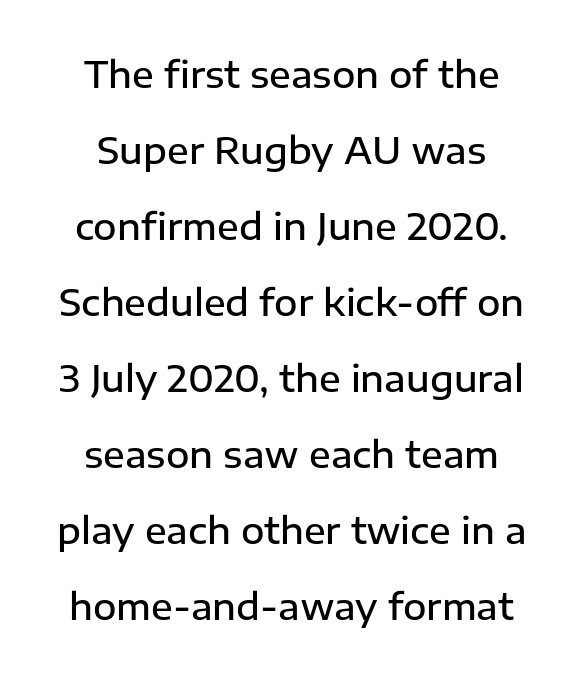
The image shows 36 px semibold sans-serif type, upright; set loose line spacing (2.11x), normal letter spacing, not underlined; low stroke contrast and a medium x-height.
